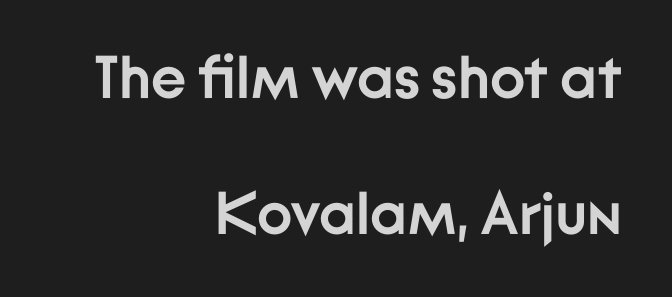
These lines stand farther apart than default settings would place them. A typesetter would label this face a sans. The string is rendered with underlining switched off. Is the block centered? No — it sits flush against the right margin. Look at the tracking — it's just the regular setting, nothing added.
